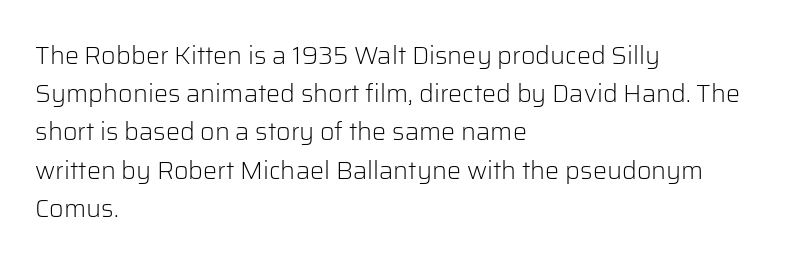
The glyphs are unaccompanied by any horizontal stroke below them. Posture: vertical. These lines keep a tight, regular rhythm from letter to letter. Interline gaps are of average width in this sample. The paragraph shown leans on its left margin.
